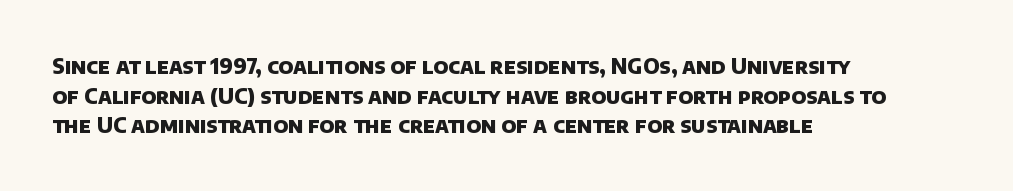
This sample uses plain, unmodified letter spacing. Plain, unruled lines of type. Notice how the passage keeps a crisp vertical edge on the left only. The line-height multiplier appears to be the usual default. You'd pick this weight for a headline — it's a proper bold.
